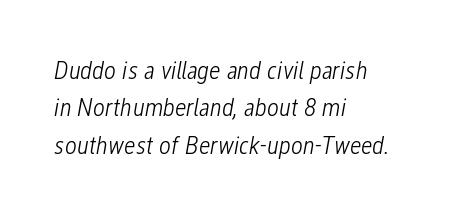
Regular leading. The passage is arranged the way most books set body copy — flush left. The passage shown leans; its letterforms are oblique. On a weight scale, this lands at 450 or below. Honestly, there is no underline to notice here at all.
